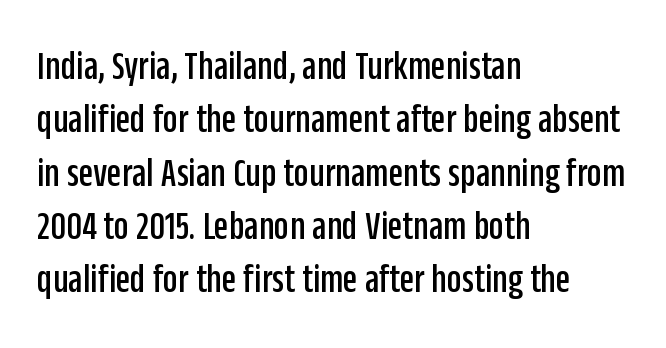
Layout note: lines flush left. This sample keeps an unexceptional amount of space between lines. Unlike a traditional serif, this face leaves its strokes unadorned. Each letter keeps its own natural width here, so spacing adapts to shape.
